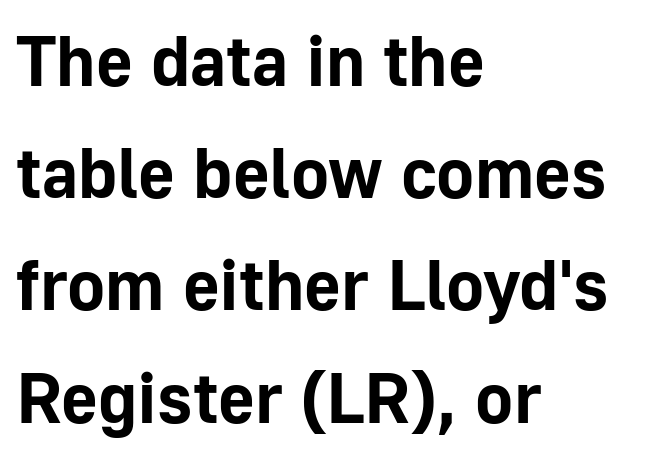
{"serif": "no", "italic": "no", "bold": "yes", "weight": "bold", "width": "normal", "stroke_contrast": "low", "x_height": "medium", "monospaced": "no", "underline": "no", "align": "left", "line_spacing": "normal", "line_spacing_ratio": 1.58, "letter_spacing": "normal", "letter_spacing_em": 0.0, "glyph_px": 71}
